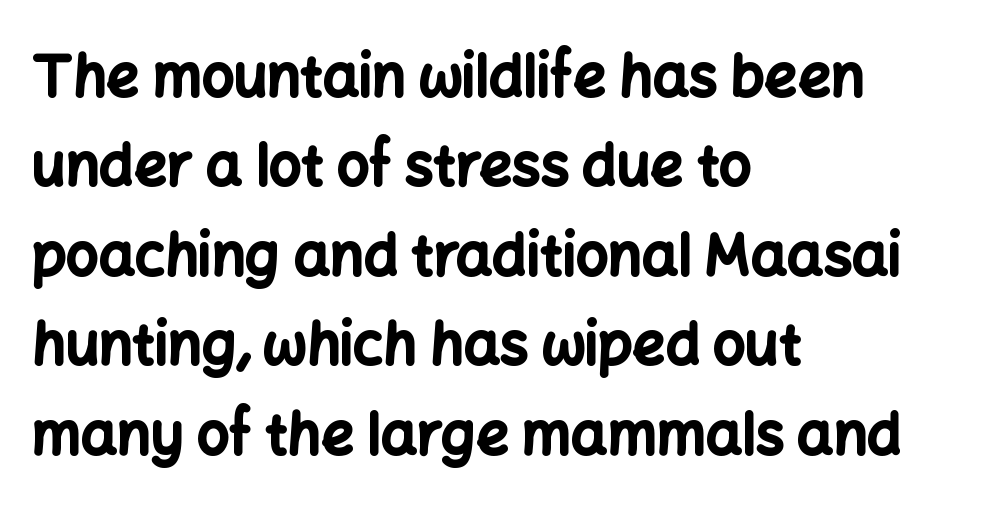
Looks like regular typesetting: each glyph gets only the width it needs. It's the straight-up-and-down kind of type. Bold? Absolutely — the strokes are thick and heavy. Glyph-to-glyph distance matches everyday printed text.
